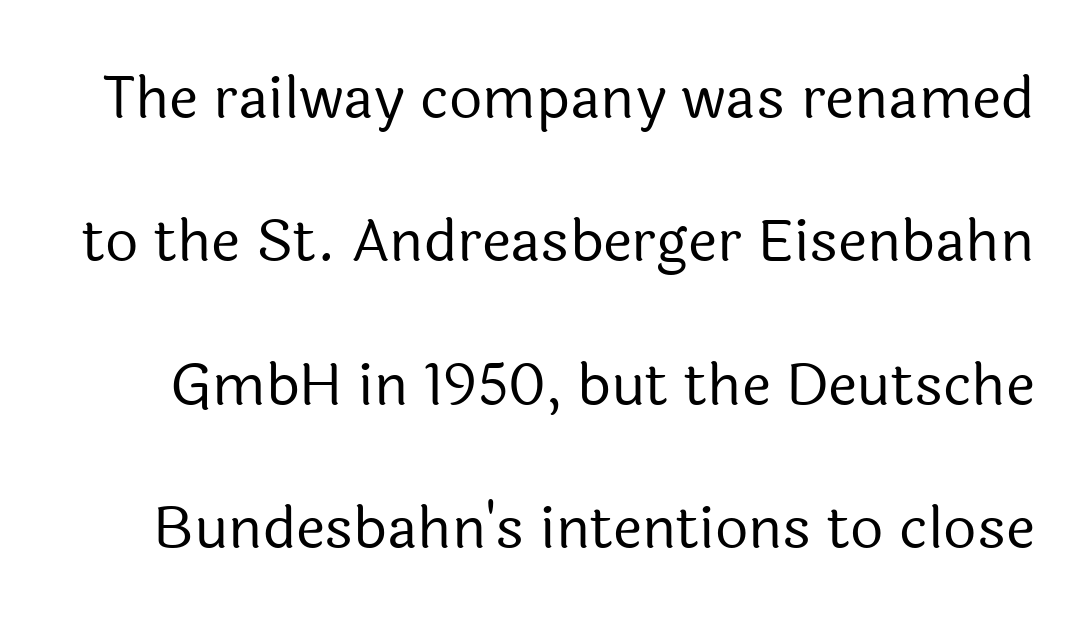
This sample trades compactness for vertical openness between lines. Decoration check: the copy has no underline. It's the straight-up-and-down kind of type. This sample has the flowing, uneven cadence of proportional lettering.
